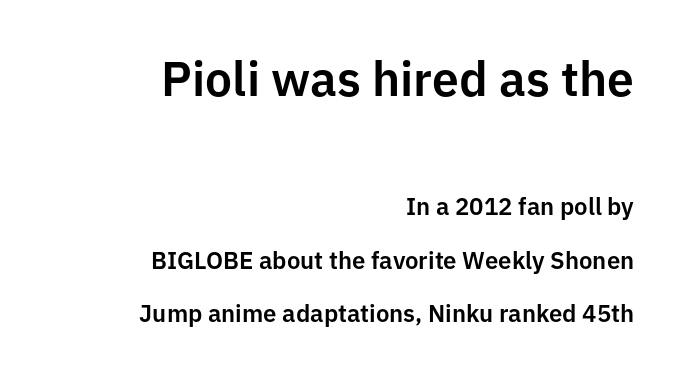
{"serif": "no", "italic": "no", "width": "normal", "stroke_contrast": "low", "x_height": "medium", "monospaced": "no", "underline": "no", "align": "right", "line_spacing": "loose", "line_spacing_ratio": 2.24, "letter_spacing": "normal", "letter_spacing_em": 0.0, "larger_block": "first", "size_ratio": 2.0, "glyph_px": 48}
